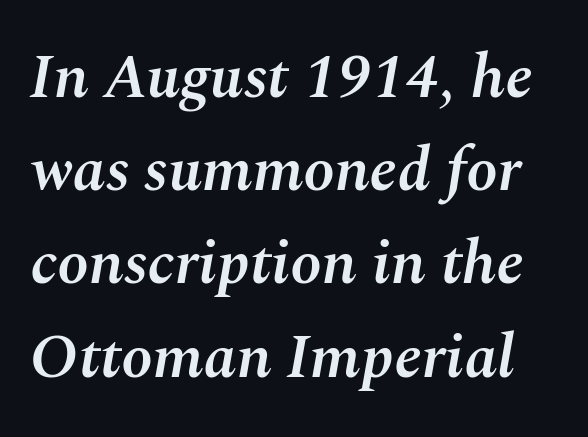
{"italic": "yes", "lean": "right", "slant_degrees": 10, "bold": "semi", "weight": "semibold", "width": "normal", "stroke_contrast": "medium", "x_height": "medium", "monospaced": "no", "underline": "no", "line_spacing": "normal", "line_spacing_ratio": 1.48, "letter_spacing": "normal", "letter_spacing_em": 0.0, "glyph_px": 63}
